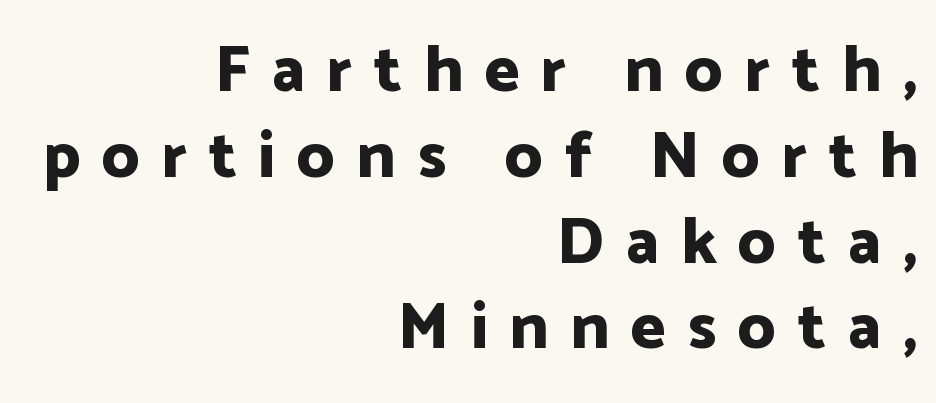
The space directly below the letters is spotless. These lines have a slow, spaced-out rhythm from letter to letter. This is the regular roman posture of the typeface. These lines are rendered in a variable-pitch font. How would I describe the line gaps? Plain and ordinary. Does the weight exceed regular? Yes, all the way to bold.
